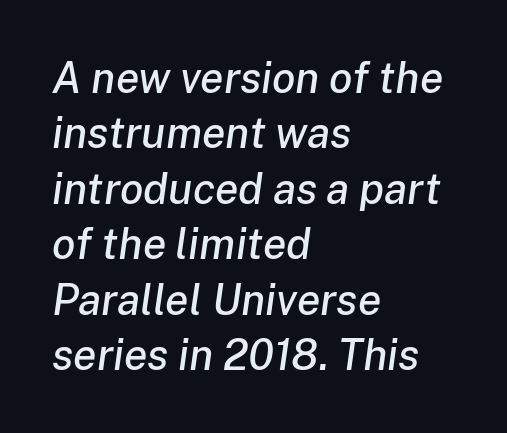
If you drew a ruler down the left edge, every line would touch it. Normally led — the rows are evenly, conventionally spaced. This sample uses plain, unmodified letter spacing. Plain, unruled lines of type. The letters advance in unequal steps, a hallmark of proportional type. The glyphs look as if they've been sheared to an angle.
